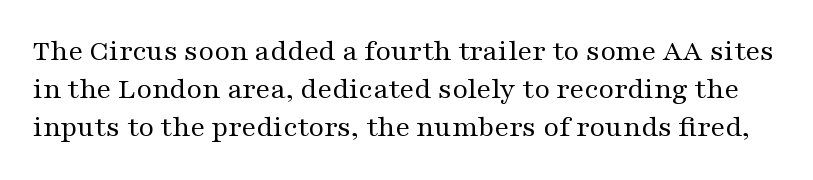
{"serif": "yes", "italic": "no", "bold": "no", "weight": "regular", "width": "wide", "stroke_contrast": "medium", "x_height": "medium", "monospaced": "no", "underline": "no", "line_spacing": "normal", "line_spacing_ratio": 1.27, "letter_spacing": "normal", "letter_spacing_em": 0.0, "glyph_px": 30}
